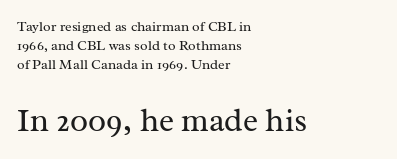
The image shows 32 px regular-weight serif type, upright; set left-aligned, normal line spacing (1.37x), normal letter spacing, not underlined; the second (bottom) block is 2.29x larger; medium stroke contrast and a medium x-height.
